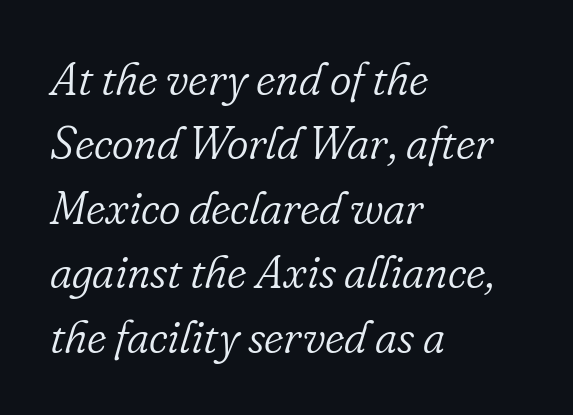
{"serif": "yes", "italic": "yes", "lean": "right", "slant_degrees": 16, "bold": "no", "weight": "light", "width": "normal", "stroke_contrast": "low", "x_height": "small", "monospaced": "no", "underline": "no", "align": "left", "line_spacing": "normal", "line_spacing_ratio": 1.4, "letter_spacing": "normal", "letter_spacing_em": 0.0, "glyph_px": 46}
